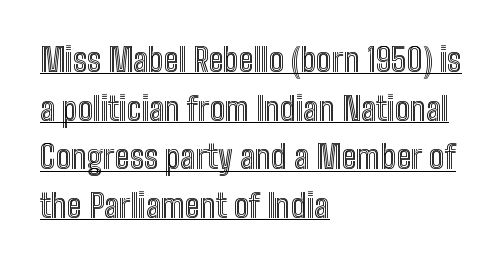
{"italic": "no", "width": "condensed", "x_height": "medium", "monospaced": "no", "underline": "yes", "align": "left", "line_spacing": "normal", "line_spacing_ratio": 1.52, "letter_spacing": "normal", "letter_spacing_em": 0.0, "glyph_px": 32}
